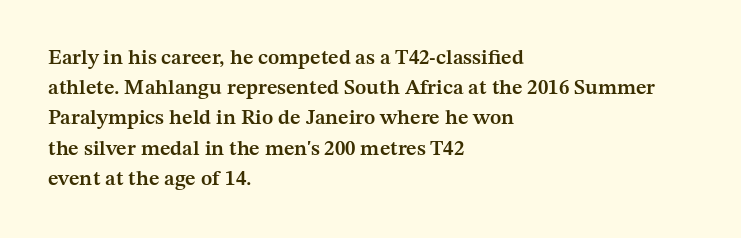
Vertical spacing — default. These lines stack with their left ends in a neat column. A typesetter would mark this as roman, not italic. Only glyphs here, with clear space below each row. What stands out about the letter spacing? Nothing — it is the standard amount.
